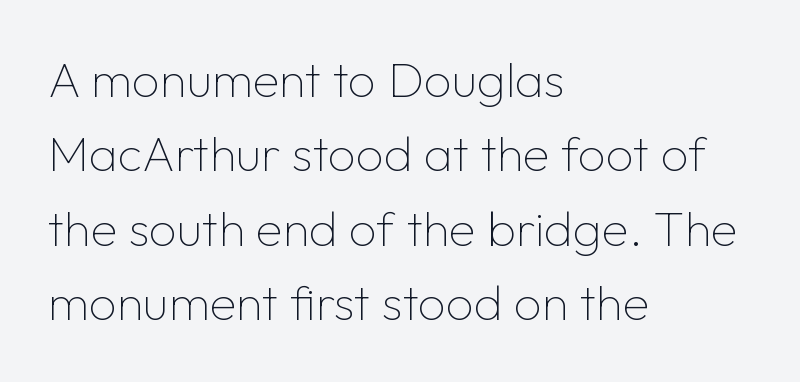
Rows of type keep a routine distance in the vertical direction. A typesetter would mark this as roman, not italic. Proportional: the letters do not fall into vertical columns. Each row of text sits above clean, open space. Typographically, this falls in the sans-serif category. Notice how the passage keeps a crisp vertical edge on the left only.
